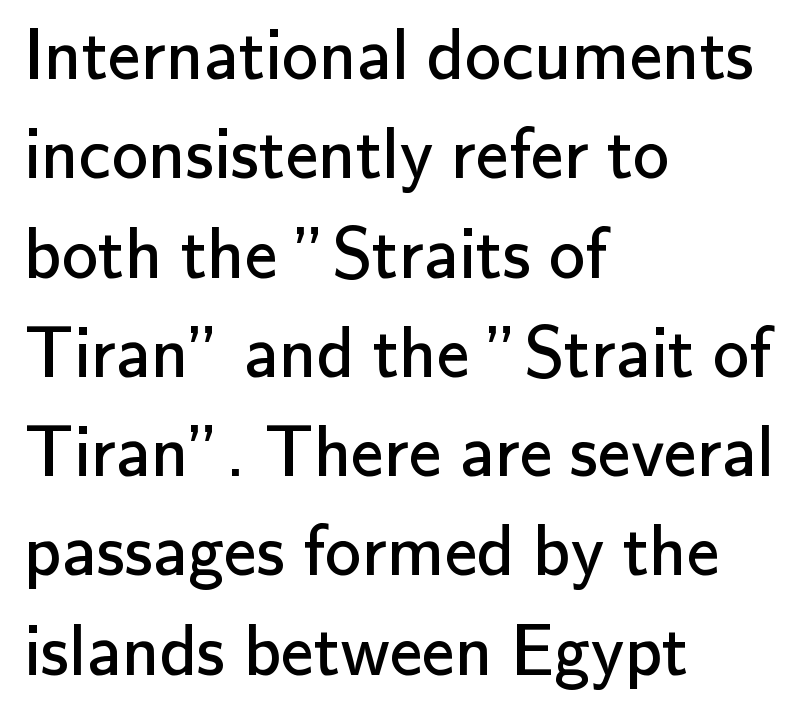
The image shows 73 px regular-weight sans-serif type, upright; set left-aligned, normal line spacing (1.36x), normal letter spacing, not underlined; low stroke contrast and a small x-height.
